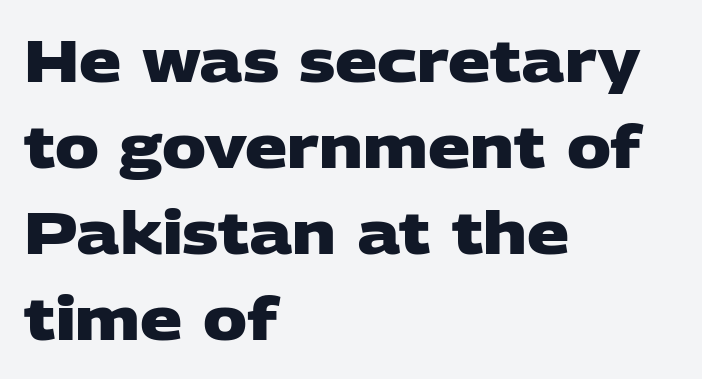
The image shows 59 px heavy, wide sans-serif type; set left-aligned, normal line spacing (1.46x), normal letter spacing, not underlined; low stroke contrast and a large x-height.
